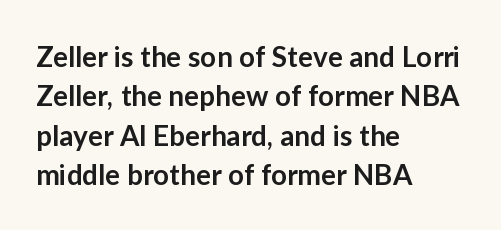
{"serif": "no", "italic": "no", "bold": "semi", "weight": "semibold", "width": "normal", "stroke_contrast": "low", "x_height": "medium", "monospaced": "no", "underline": "no", "align": "left", "line_spacing": "normal", "line_spacing_ratio": 1.41, "letter_spacing": "normal", "letter_spacing_em": 0.0, "glyph_px": 28}
